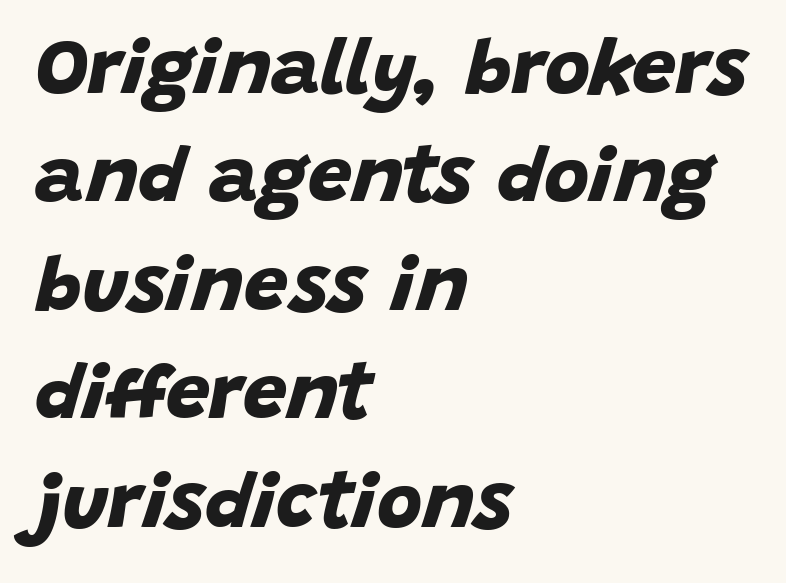
Q: Is the text bold? A: Yes.
Q: Is the typeface a serif or a sans-serif typeface? A: Sans-serif.
Q: Is the text underlined? A: No.
Q: How is the paragraph aligned? A: Left-aligned.
Q: Is the spacing between letters normal or unusually wide? A: Normal.
Q: Is the spacing between lines tight, normal or loose? A: Normal.
Q: Width (condensed, normal, or wide)? A: Normal.
Q: Stroke contrast? A: Low.
Q: x-height? A: Large.
Q: Monospaced? A: No.
